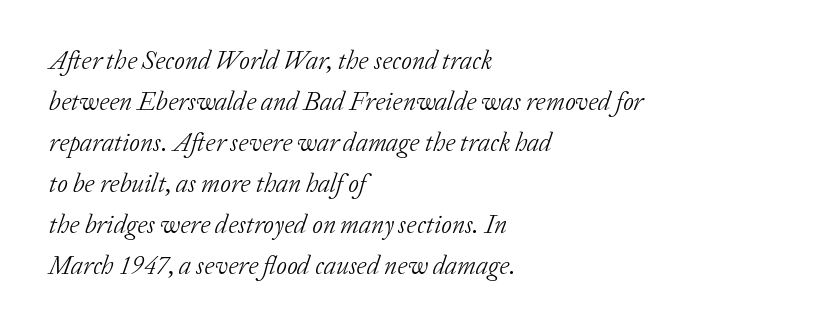
The image shows 26 px text type, italic (leaning right); set left-aligned, normal line spacing (1.58x), normal letter spacing, not underlined.
